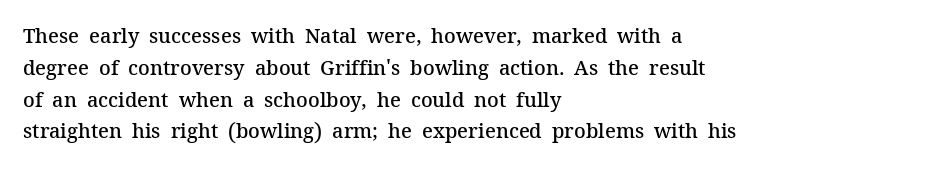
Q: Is the text bold? A: Semi-bold.
Q: Is the text italic (slanted)? A: No, it is upright.
Q: Is the text underlined? A: No.
Q: How is the paragraph aligned? A: Left-aligned.
Q: Is the spacing between letters normal or unusually wide? A: Normal.
Q: Is the spacing between lines tight, normal or loose? A: Normal.
